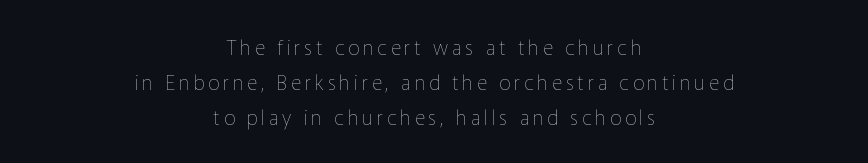
If you folded the block vertically in half, each line would mirror itself in length. Heaviness? Minimal to ordinary, like unemphasized prose. No italicization has been applied; the sample stays upright. The glyphs are unaccompanied by any horizontal stroke below them.
